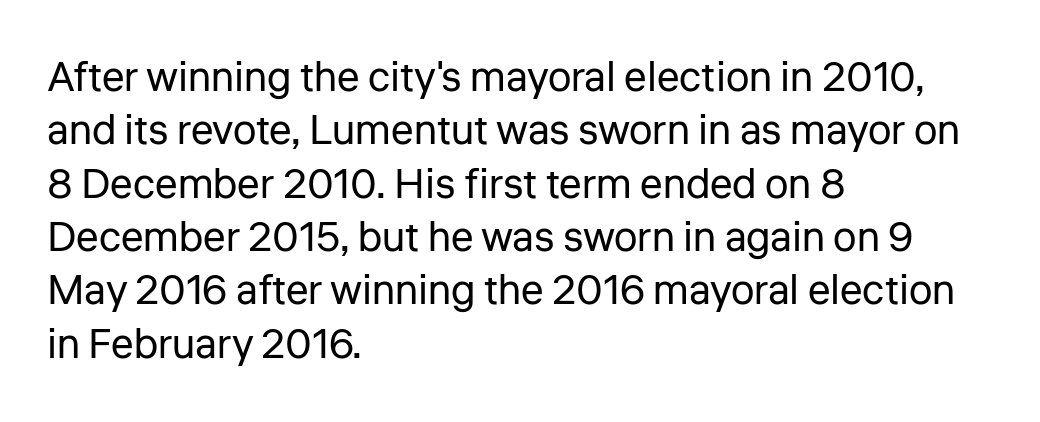
Q: Is the text bold? A: No.
Q: Is the text italic (slanted)? A: No, it is upright.
Q: Is the typeface a serif or a sans-serif typeface? A: Sans-serif.
Q: Is the text underlined? A: No.
Q: How is the paragraph aligned? A: Left-aligned.
Q: Is the spacing between letters normal or unusually wide? A: Normal.
Q: Is the spacing between lines tight, normal or loose? A: Normal.
Q: Width (condensed, normal, or wide)? A: Normal.
Q: Stroke contrast? A: Low.
Q: x-height? A: Medium.
Q: Monospaced? A: No.
